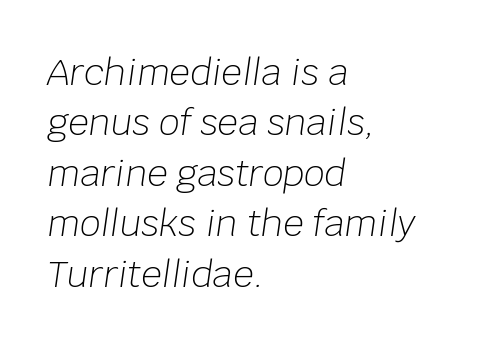
{"italic": "yes", "lean": "right", "slant_degrees": 8, "bold": "no", "weight": "light", "width": "normal", "stroke_contrast": "low", "x_height": "large", "monospaced": "no", "underline": "no", "align": "left", "line_spacing": "normal", "line_spacing_ratio": 1.4, "letter_spacing": "normal", "letter_spacing_em": 0.0, "glyph_px": 36}
